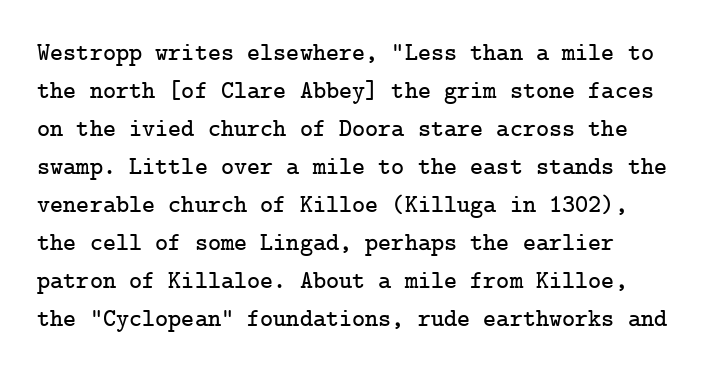
The image shows 25 px text type, upright; set normal line spacing (1.52x), normal letter spacing, not underlined.
